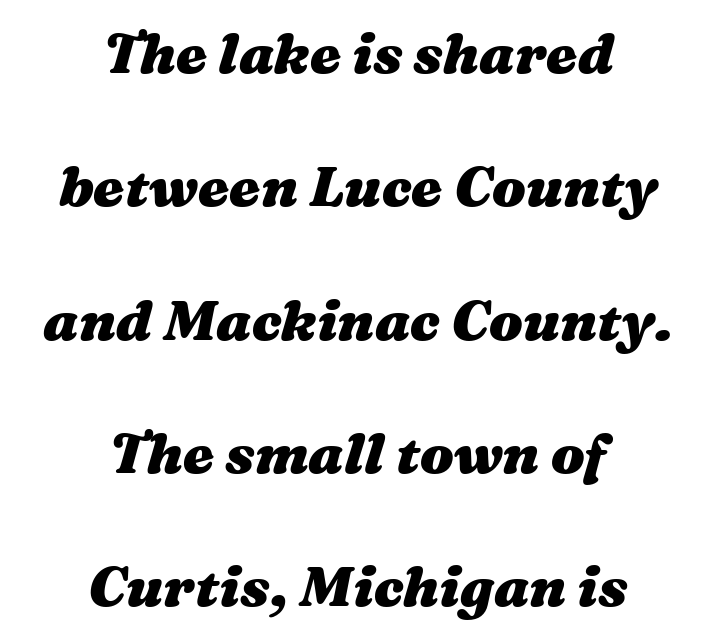
The image shows 56 px heavy, wide type, italic (leaning right); set centered, loose line spacing (2.38x), normal letter spacing, not underlined; medium stroke contrast and a medium x-height.
